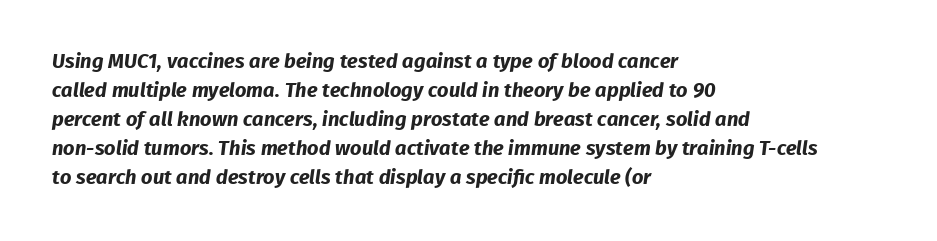
There is no visible air inserted between adjacent glyphs. A clean baseline with only descenders dipping below it. A normal amount of white space separates one row of letters from the next. Left-aligned paragraph, ragged on the right.
